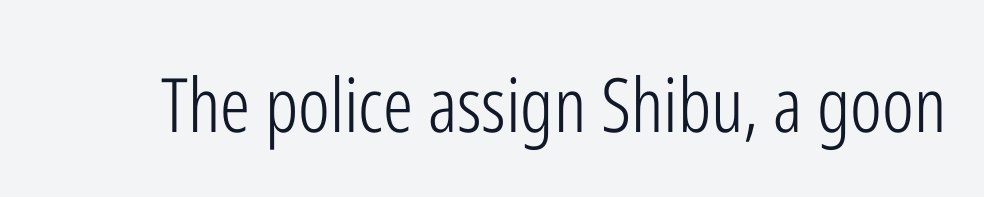
Q: Is the text bold? A: No.
Q: Is the text italic (slanted)? A: No, it is upright.
Q: Is the typeface a serif or a sans-serif typeface? A: Sans-serif.
Q: Is the text underlined? A: No.
Q: Is the spacing between letters normal or unusually wide? A: Normal.
Q: Width (condensed, normal, or wide)? A: Condensed.
Q: Stroke contrast? A: Low.
Q: x-height? A: Medium.
Q: Monospaced? A: No.
